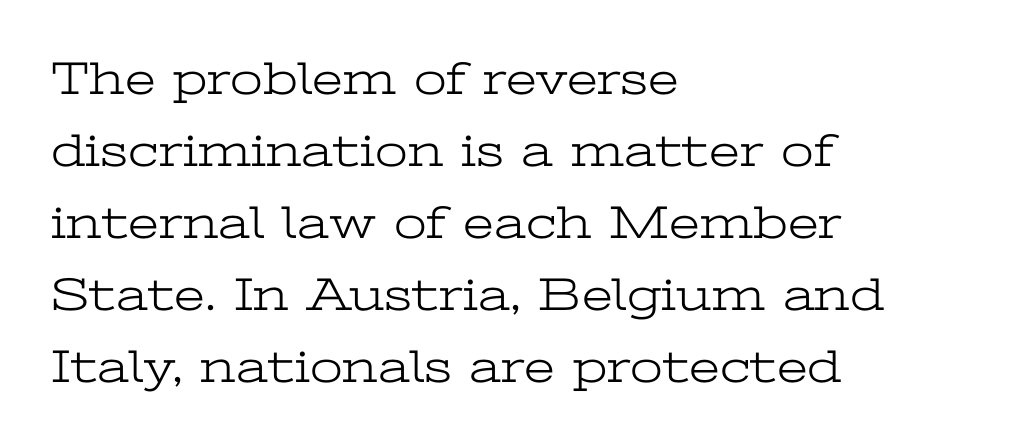
The image shows 47 px light, wide serif type, upright; set left-aligned, normal line spacing (1.53x), normal letter spacing, not underlined; low stroke contrast and a medium x-height.
